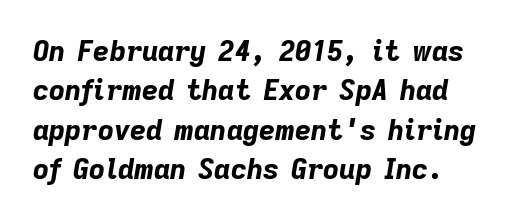
Q: Is the text bold? A: Yes.
Q: Is the text italic (slanted)? A: Yes, it leans right by about 9 degrees.
Q: Is the text underlined? A: No.
Q: Is the spacing between letters normal or unusually wide? A: Normal.
Q: Is the spacing between lines tight, normal or loose? A: Normal.
Q: Width (condensed, normal, or wide)? A: Normal.
Q: Stroke contrast? A: Low.
Q: x-height? A: Medium.
Q: Monospaced? A: No.
